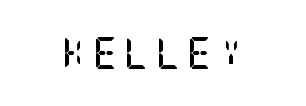
The image shows 32 px semibold, condensed serif type, upright; set not underlined; low stroke contrast and a large x-height.
